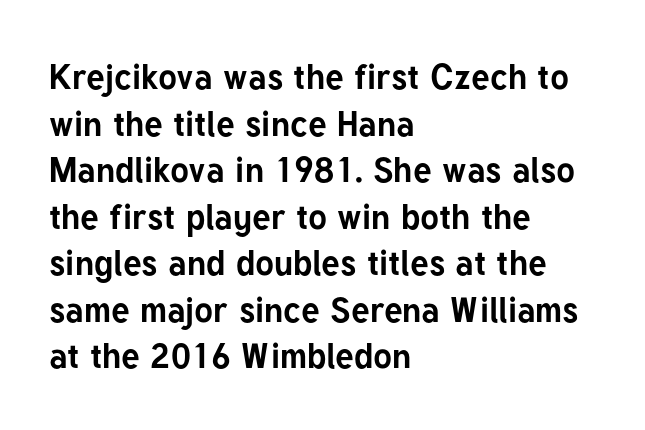
{"serif": "no", "italic": "no", "bold": "yes", "weight": "bold", "width": "normal", "stroke_contrast": "low", "x_height": "medium", "monospaced": "no", "underline": "no", "align": "left", "line_spacing": "normal", "line_spacing_ratio": 1.33, "letter_spacing": "normal", "letter_spacing_em": 0.0, "glyph_px": 35}
